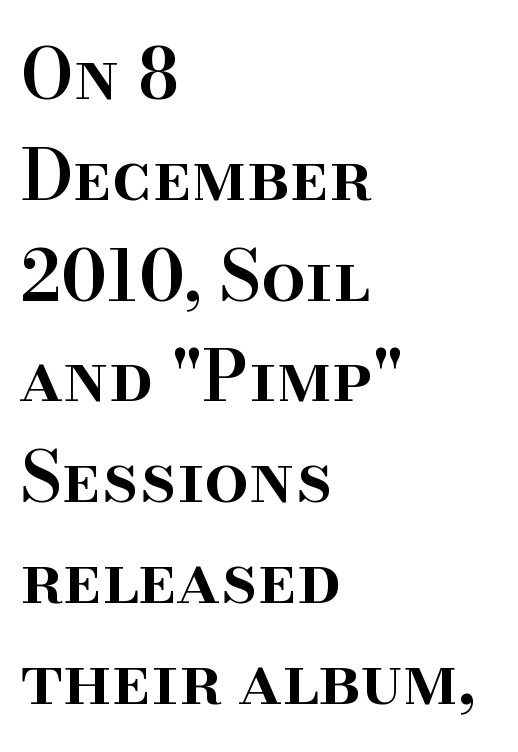
The image shows 70 px semibold serif type, upright; set left-aligned, normal line spacing (1.44x), normal letter spacing, not underlined; high stroke contrast and a small x-height.
